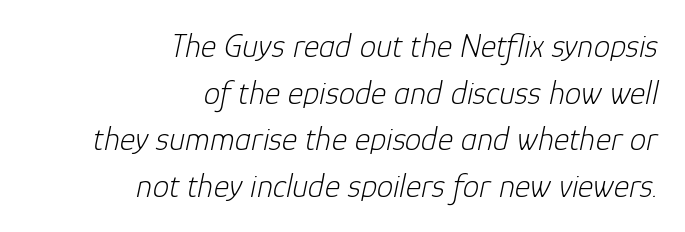
The image shows 33 px light type, italic (leaning right); set right-aligned, normal line spacing (1.41x), normal letter spacing, not underlined; low stroke contrast and a medium x-height.
